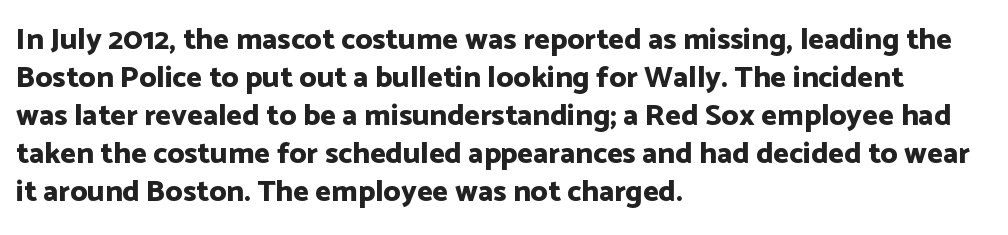
The image shows 30 px bold sans-serif type, upright; set left-aligned, normal line spacing (1.27x), normal letter spacing, not underlined; low stroke contrast and a medium x-height.
